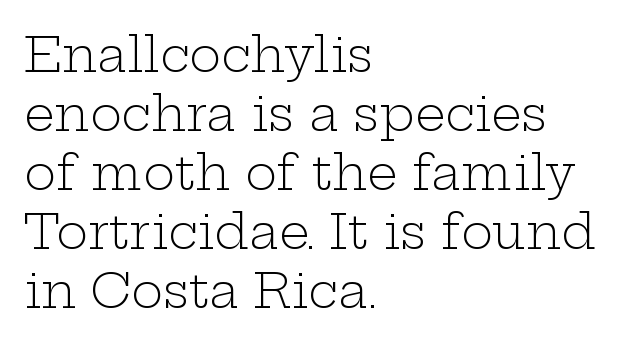
{"serif": "yes", "italic": "no", "bold": "no", "weight": "light", "width": "wide", "stroke_contrast": "low", "x_height": "medium", "monospaced": "no", "underline": "no", "align": "left", "line_spacing_ratio": 1.23, "letter_spacing": "normal", "letter_spacing_em": 0.0, "glyph_px": 48}
